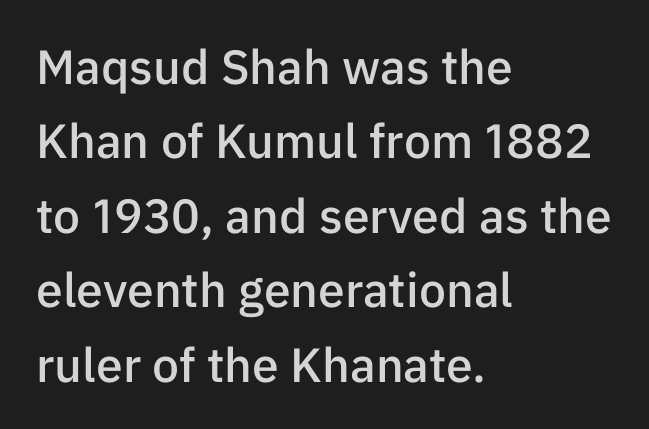
{"serif": "no", "italic": "no", "bold": "semi", "weight": "semibold", "width": "normal", "stroke_contrast": "low", "x_height": "medium", "monospaced": "no", "underline": "no", "align": "left", "line_spacing": "normal", "line_spacing_ratio": 1.55, "letter_spacing": "normal", "letter_spacing_em": 0.0, "glyph_px": 48}
